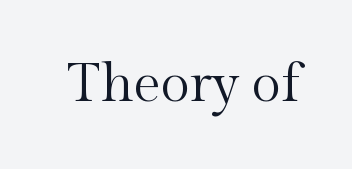
Q: Is the text bold? A: No.
Q: Is the text italic (slanted)? A: No, it is upright.
Q: Is the typeface a serif or a sans-serif typeface? A: Serif.
Q: Is the text underlined? A: No.
Q: Is the spacing between letters normal or unusually wide? A: Normal.
Q: Width (condensed, normal, or wide)? A: Normal.
Q: x-height? A: Medium.
Q: Monospaced? A: No.
